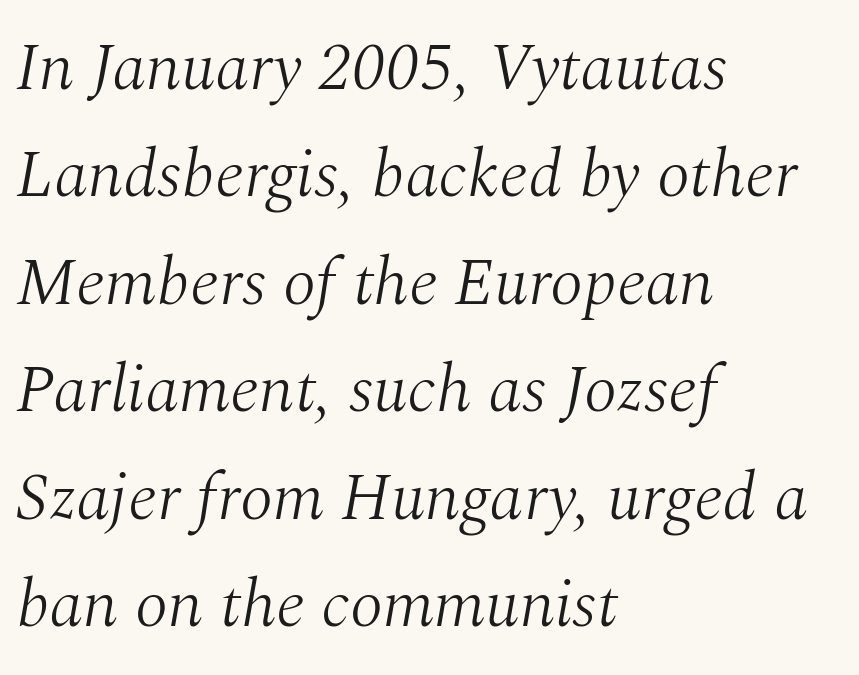
Q: Is the text bold? A: No.
Q: Is the text italic (slanted)? A: Yes, it leans right by about 10 degrees.
Q: Is the typeface a serif or a sans-serif typeface? A: Serif.
Q: Is the text underlined? A: No.
Q: How is the paragraph aligned? A: Left-aligned.
Q: Is the spacing between letters normal or unusually wide? A: Normal.
Q: Is the spacing between lines tight, normal or loose? A: Normal.
Q: Width (condensed, normal, or wide)? A: Normal.
Q: Stroke contrast? A: Medium.
Q: x-height? A: Medium.
Q: Monospaced? A: No.
